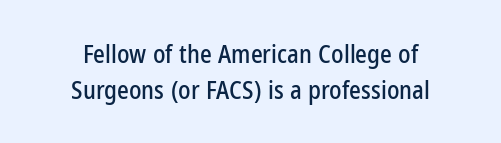
Q: Is the text italic (slanted)? A: No, it is upright.
Q: Is the text underlined? A: No.
Q: How is the paragraph aligned? A: Centered.
Q: Is the spacing between letters normal or unusually wide? A: Normal.
Q: Is the spacing between lines tight, normal or loose? A: Normal.
